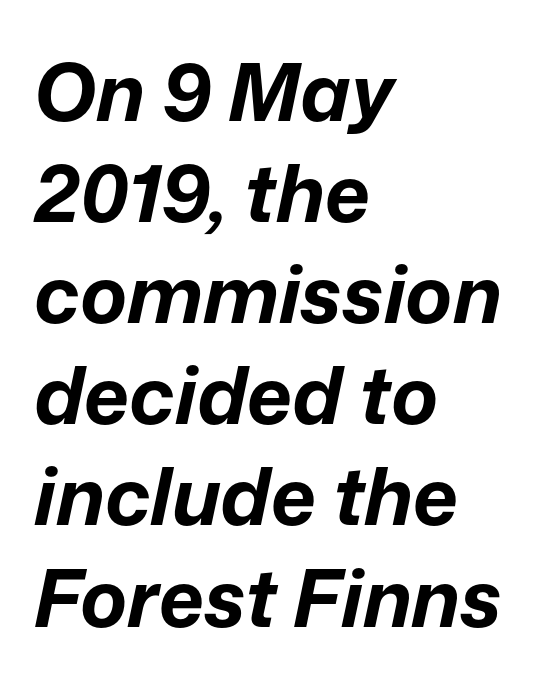
{"italic": "yes", "lean": "right", "slant_degrees": 12, "bold": "yes", "weight": "bold", "width": "normal", "stroke_contrast": "low", "x_height": "medium", "monospaced": "no", "underline": "no", "align": "left", "line_spacing": "normal", "line_spacing_ratio": 1.28, "letter_spacing": "normal", "letter_spacing_em": 0.0, "glyph_px": 79}
